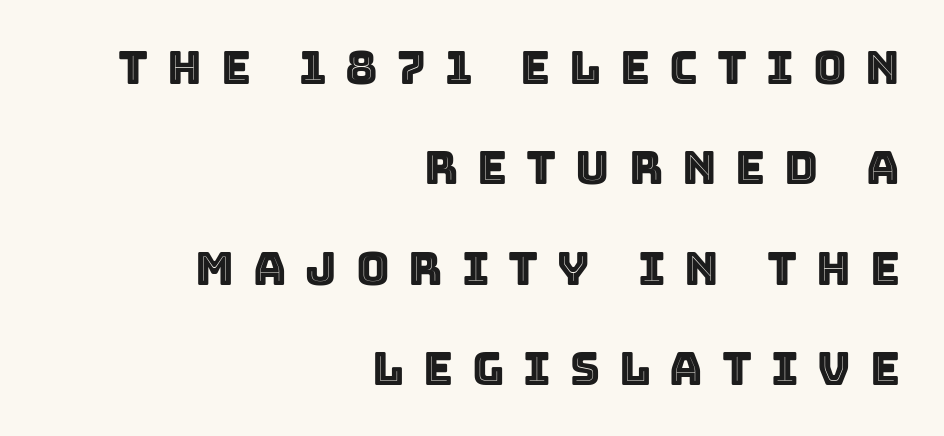
Q: Is the text italic (slanted)? A: No, it is upright.
Q: Is the text underlined? A: No.
Q: How is the paragraph aligned? A: Right-aligned.
Q: Is the spacing between letters normal or unusually wide? A: Unusually wide.
Q: Is the spacing between lines tight, normal or loose? A: Loose.
Q: Width (condensed, normal, or wide)? A: Normal.
Q: x-height? A: Large.
Q: Monospaced? A: No.
